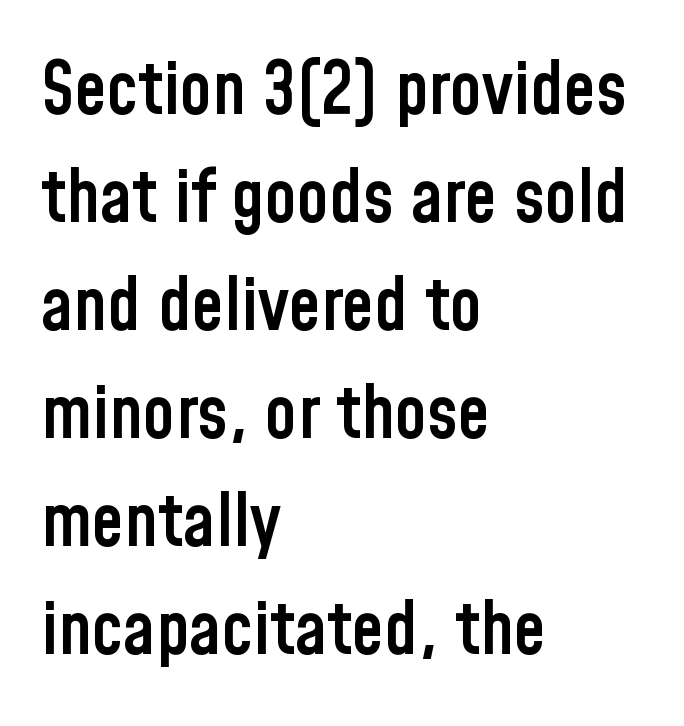
{"serif": "no", "italic": "no", "bold": "semi", "weight": "semibold", "width": "condensed", "stroke_contrast": "low", "x_height": "medium", "monospaced": "no", "underline": "no", "align": "left", "line_spacing": "normal", "line_spacing_ratio": 1.48, "letter_spacing": "normal", "letter_spacing_em": 0.0, "glyph_px": 73}
